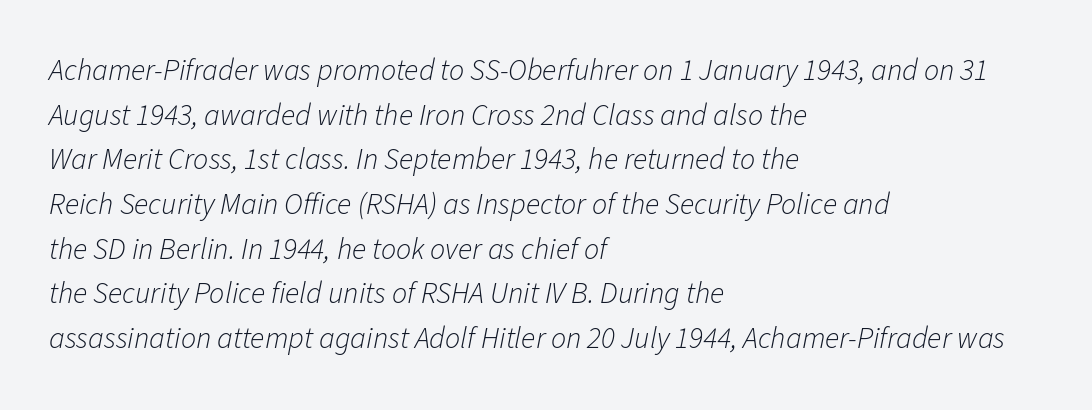
Q: Is the text bold? A: No.
Q: Is the text italic (slanted)? A: Yes, it leans right by about 11 degrees.
Q: Is the text underlined? A: No.
Q: How is the paragraph aligned? A: Left-aligned.
Q: Is the spacing between letters normal or unusually wide? A: Normal.
Q: Is the spacing between lines tight, normal or loose? A: Normal.
Q: Width (condensed, normal, or wide)? A: Normal.
Q: Stroke contrast? A: Low.
Q: x-height? A: Medium.
Q: Monospaced? A: No.
